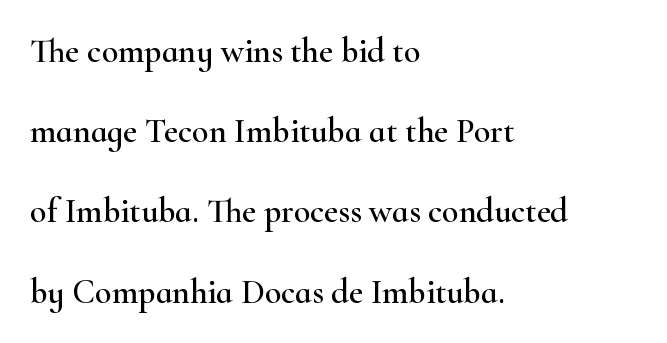
The image shows 34 px wide serif type, upright; set left-aligned, loose line spacing (2.36x), normal letter spacing, not underlined; high stroke contrast and a small x-height.
